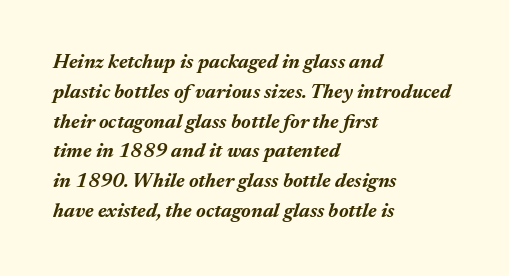
Q: Is the text bold? A: Yes.
Q: Is the text italic (slanted)? A: Yes, it leans right by about 17 degrees.
Q: Is the text underlined? A: No.
Q: How is the paragraph aligned? A: Left-aligned.
Q: Is the spacing between letters normal or unusually wide? A: Normal.
Q: Is the spacing between lines tight, normal or loose? A: Normal.
